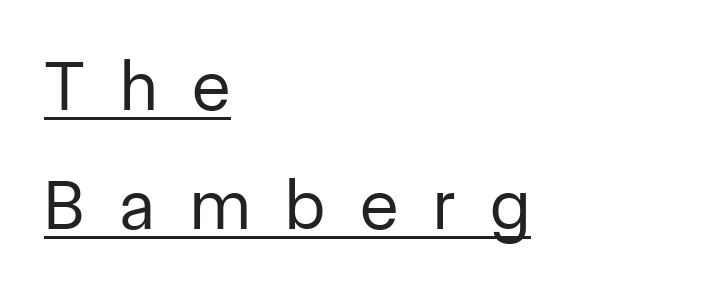
The image shows 71 px regular-weight sans-serif type, upright; set left-aligned, normal line spacing (1.67x), unusually wide letter spacing (+0.49 em), underlined; low stroke contrast and a medium x-height.
